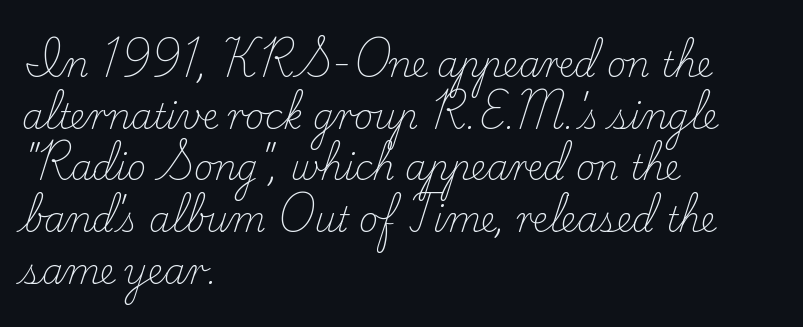
The font sits on the lighter half of the weight spectrum, regular included. The lines in this sample share a left origin and differ only in where they stop. Honestly, the letter spacing is just normal — you wouldn't notice it. A typesetter would call this leading conventional body-copy spacing. Varying glyph widths throughout — classic text-font behaviour.
